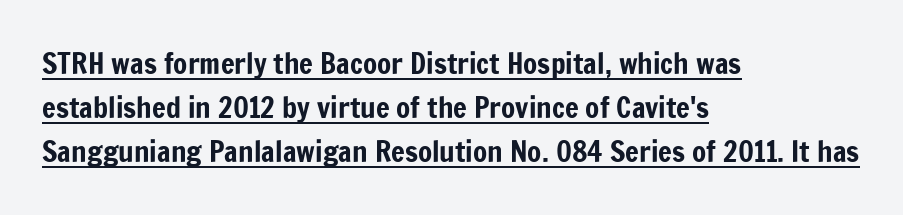
The image shows 29 px condensed sans-serif type, upright; set left-aligned, normal line spacing (1.52x), normal letter spacing, underlined; low stroke contrast and a medium x-height.
